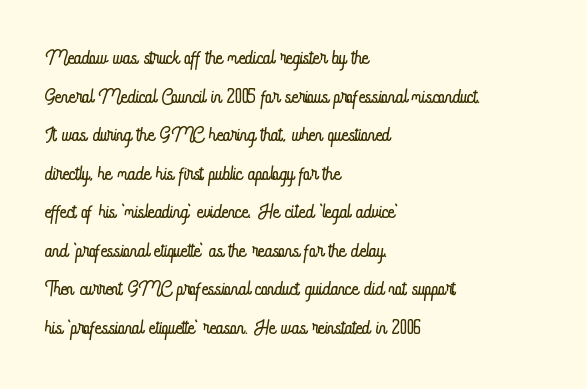
{"bold": "no", "weight": "light", "width": "condensed", "stroke_contrast": "low", "x_height": "small", "monospaced": "no", "underline": "no", "align": "left", "line_spacing": "normal", "line_spacing_ratio": 1.33, "letter_spacing": "normal", "letter_spacing_em": 0.0, "glyph_px": 29}
